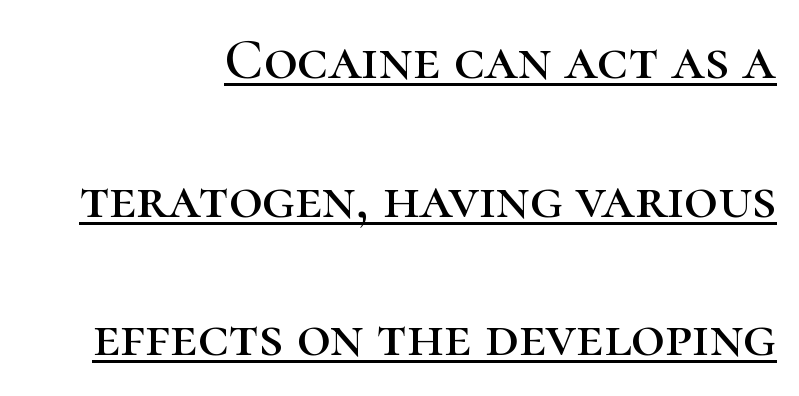
Here the glyphs are tracked normally, forming tight word shapes. The face used here is proportionally spaced, like ordinary book or web type. Underlining? Definitely there. A typesetter would call this leading open, well beyond the default. The letters stand straight up with perfectly vertical stems.
